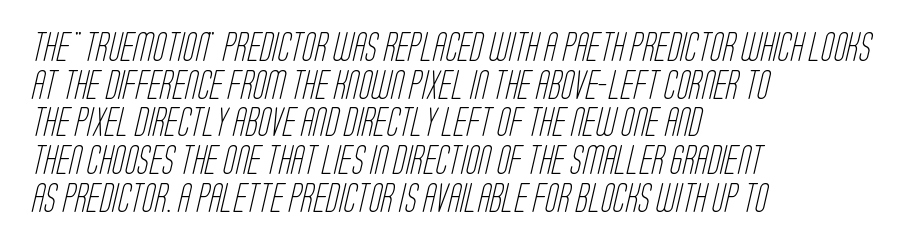
{"serif": "no", "bold": "no", "weight": "light", "width": "condensed", "stroke_contrast": "low", "x_height": "large", "monospaced": "no", "underline": "no", "align": "left", "line_spacing": "normal", "line_spacing_ratio": 1.3, "letter_spacing": "normal", "letter_spacing_em": 0.0, "glyph_px": 29}
